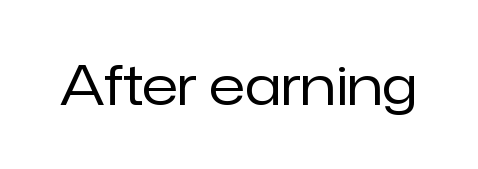
Q: Is the text bold? A: No.
Q: Is the text italic (slanted)? A: No, it is upright.
Q: Is the typeface a serif or a sans-serif typeface? A: Sans-serif.
Q: Is the text underlined? A: No.
Q: Is the spacing between letters normal or unusually wide? A: Normal.
Q: Width (condensed, normal, or wide)? A: Normal.
Q: Stroke contrast? A: Low.
Q: x-height? A: Medium.
Q: Monospaced? A: No.
